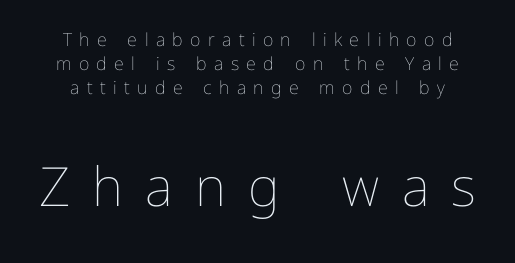
{"italic": "no", "bold": "no", "weight": "thin", "width": "normal", "stroke_contrast": "low", "x_height": "medium", "monospaced": "no", "underline": "no", "align": "center", "line_spacing": "normal", "line_spacing_ratio": 1.32, "letter_spacing": "wide", "letter_spacing_em": 0.41, "larger_block": "second", "size_ratio": 3.0, "glyph_px": 54}
